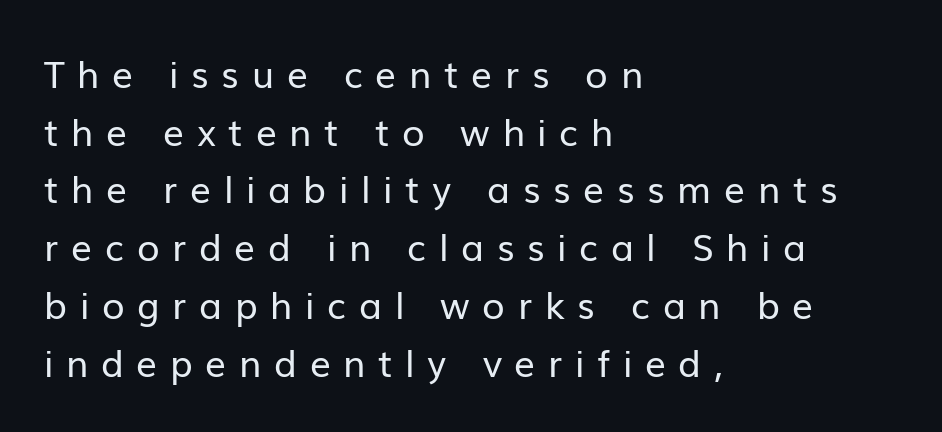
The image shows 37 px regular-weight sans-serif type, upright; set left-aligned, normal line spacing (1.56x), unusually wide letter spacing (+0.34 em), not underlined; low stroke contrast and a medium x-height.
